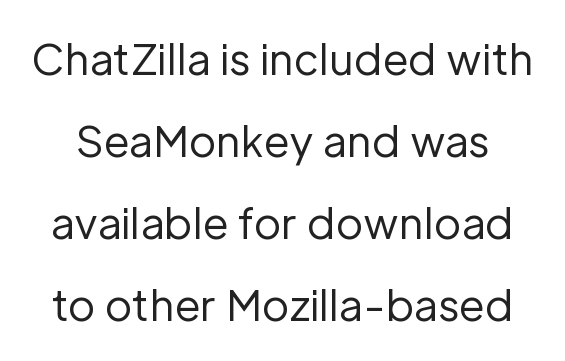
{"serif": "no", "italic": "no", "bold": "no", "weight": "regular", "width": "normal", "stroke_contrast": "low", "x_height": "medium", "monospaced": "no", "underline": "no", "line_spacing": "loose", "line_spacing_ratio": 1.95, "letter_spacing": "normal", "letter_spacing_em": 0.0, "glyph_px": 42}
